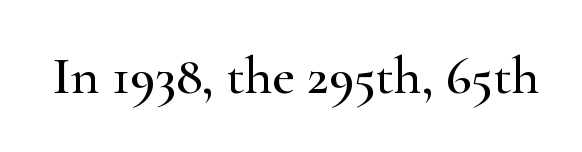
A serif font was chosen for this passage. Check the space under the baseline: it is left empty. In terms of letterspacing, this is plain default setting. Unlike italic type, these characters show no tilt at all. A typesetter would call this proportional, since set widths differ per character.
